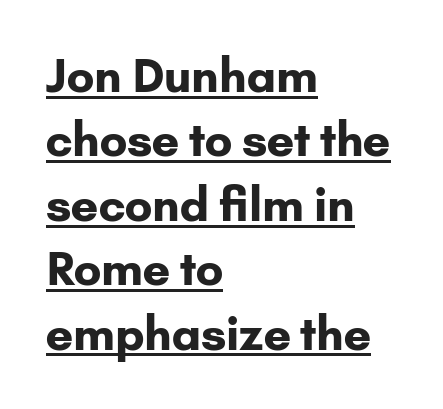
The paragraph has a hard left edge and a soft right edge. No extra tracking has been applied to these lines. Style check: upright. Is this a sans? Yes — the strokes have no serifs.
